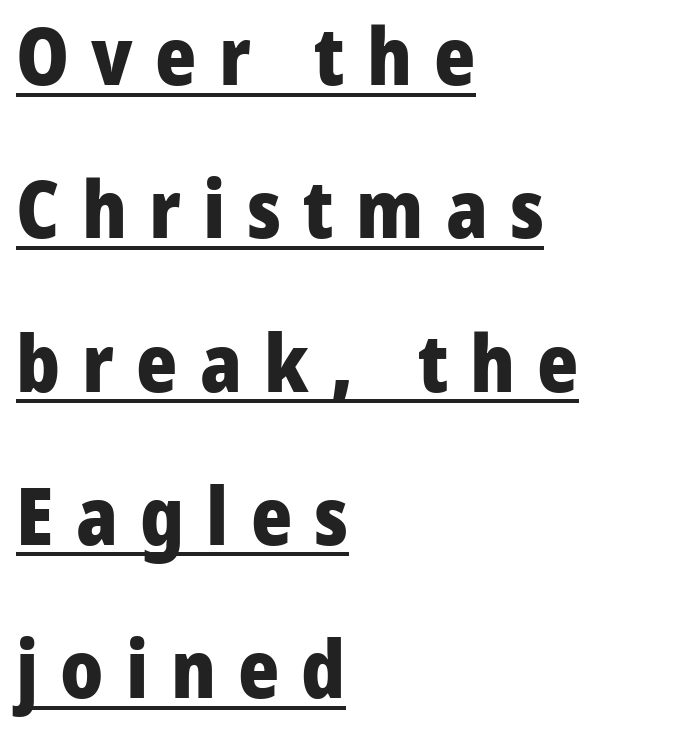
The image shows 79 px heavy sans-serif type, upright; set left-aligned, loose line spacing (1.94x), unusually wide letter spacing (+0.28 em), underlined; low stroke contrast and a medium x-height.
